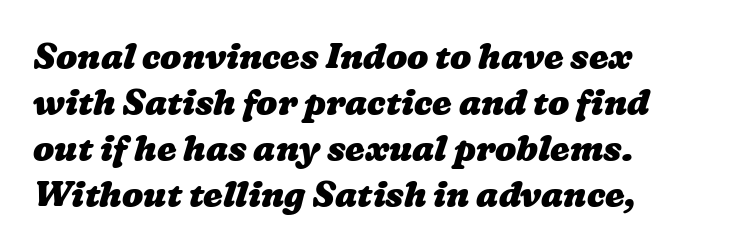
{"bold": "yes", "weight": "heavy", "width": "wide", "stroke_contrast": "low", "x_height": "medium", "monospaced": "no", "underline": "no", "align": "left", "line_spacing": "normal", "line_spacing_ratio": 1.31, "letter_spacing": "normal", "letter_spacing_em": 0.0, "glyph_px": 35}
